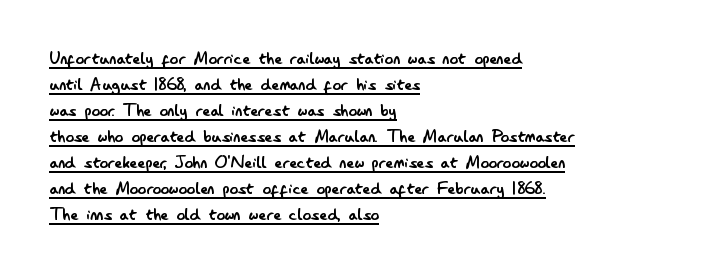
Q: Is the text bold? A: No.
Q: Is the text italic (slanted)? A: No, it is upright.
Q: Is the text underlined? A: Yes.
Q: How is the paragraph aligned? A: Left-aligned.
Q: Is the spacing between letters normal or unusually wide? A: Normal.
